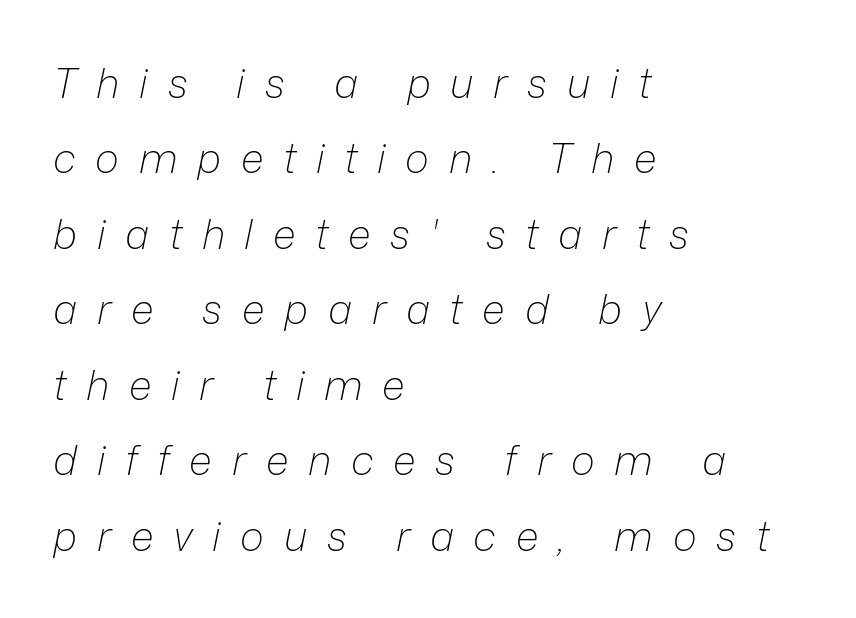
The image shows 41 px light type, italic (leaning right); set left-aligned, line spacing 1.84x, unusually wide letter spacing (+0.48 em), not underlined; low stroke contrast and a medium x-height.
